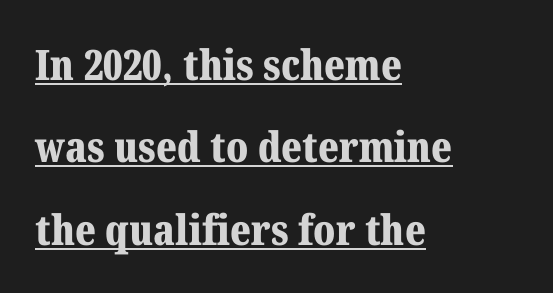
The image shows 42 px bold serif type, upright; set left-aligned, loose line spacing (1.96x), normal letter spacing, underlined; medium stroke contrast and a medium x-height.
